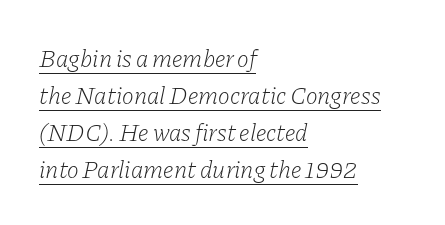
The image shows 25 px text type, italic (leaning right); set left-aligned, normal line spacing (1.48x), normal letter spacing, underlined.
